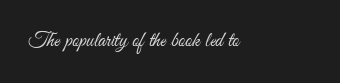
{"bold": "no", "underline": "no", "align": "left", "letter_spacing": "normal", "letter_spacing_em": 0.0, "glyph_px": 21}
